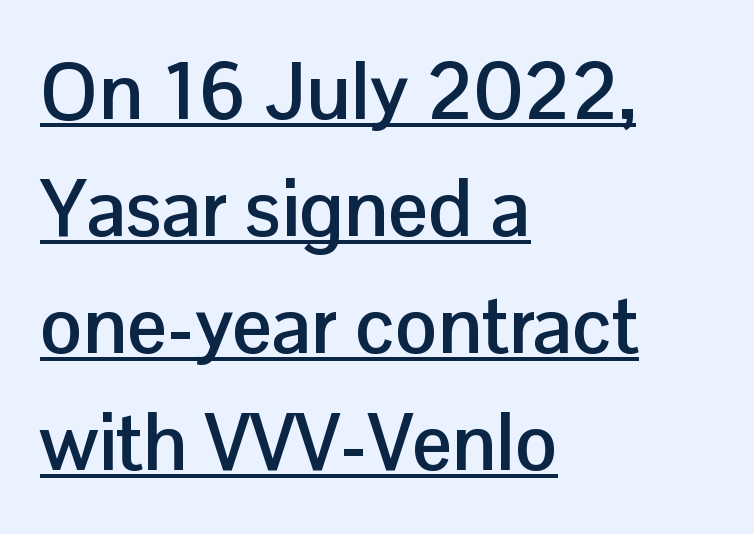
Compared with typical paragraphs, the rows here are spaced about the same. Each glyph is drawn with heavy, bold strokes. Are there feet on the stems? There aren't — it's a sans. Layout note: lines flush left. Varying glyph widths throughout — classic text-font behaviour. Between one letter and the next there's only the usual sliver of space.
